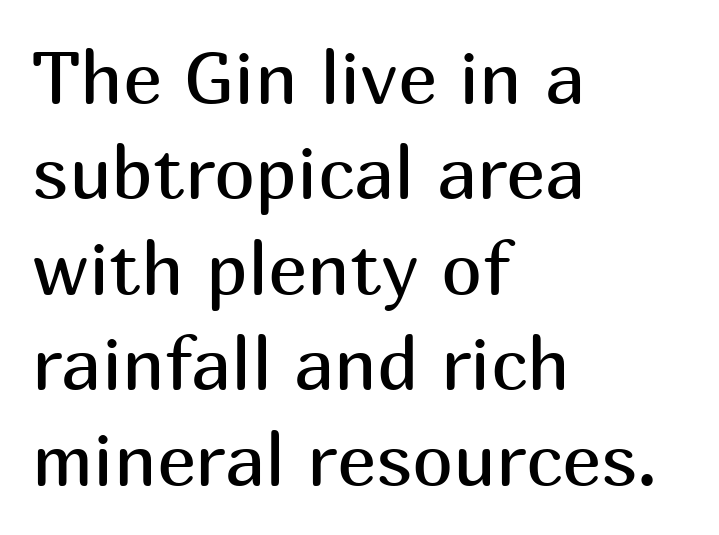
The rendering keeps characters at their native spacing. The line-height multiplier appears to be the usual default. This is the regular roman posture of the typeface. The strokes are not fattened; the text isn't bold.
